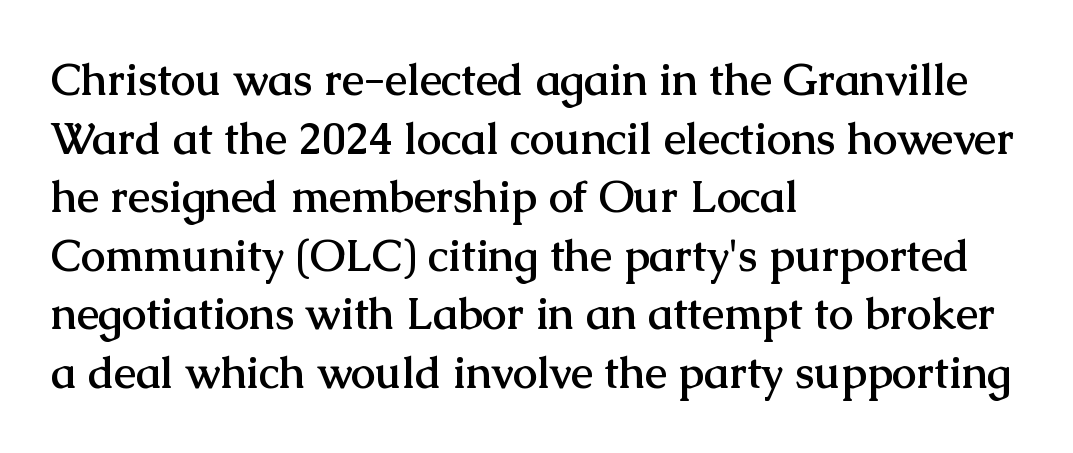
The image shows 44 px semibold serif type, upright; set left-aligned, normal line spacing (1.33x), normal letter spacing, not underlined; medium stroke contrast and a medium x-height.
